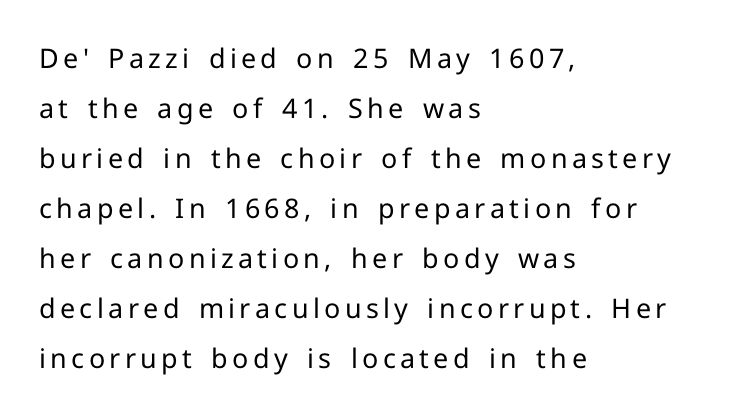
The image shows 27 px text type, upright; set left-aligned, line spacing 1.85x, not underlined.
